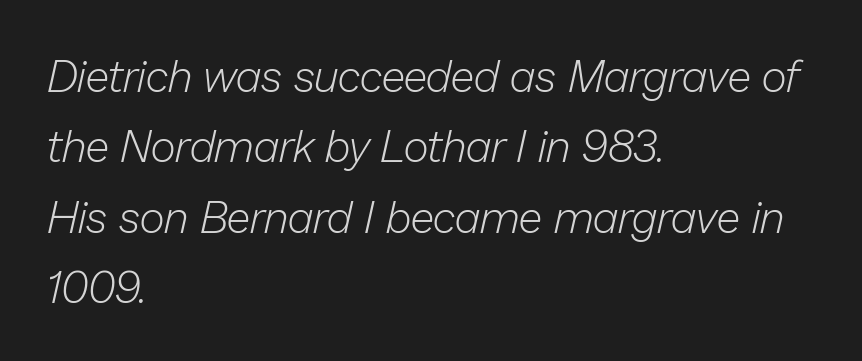
The image shows 44 px light type, italic (leaning right); set left-aligned, normal line spacing (1.6x), normal letter spacing, not underlined; low stroke contrast and a medium x-height.
